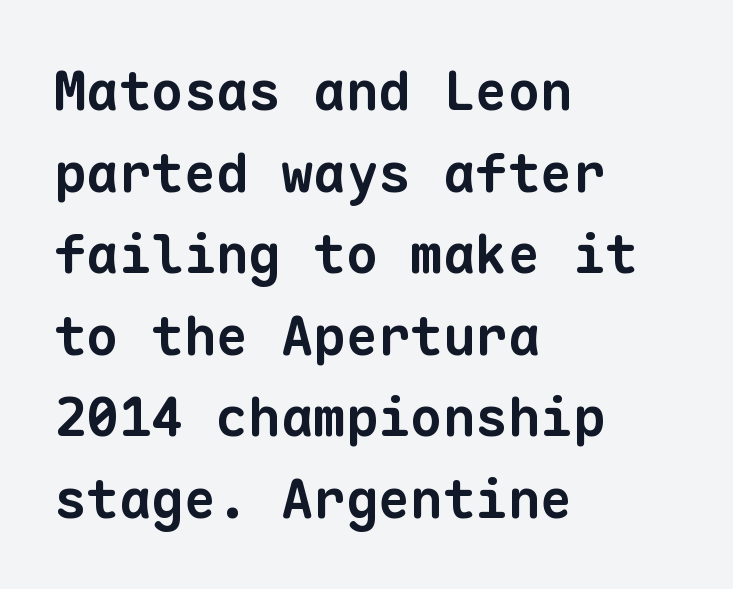
Line spacing here is normal. Plain, unruled lines of type. If you drew a ruler down the left edge, every line would touch it. The letters march in equal steps, a hallmark of fixed-pitch type. Standard letterfit; no display-style spreading of the glyphs. Does the type have serifs? No, each stem ends abruptly.
